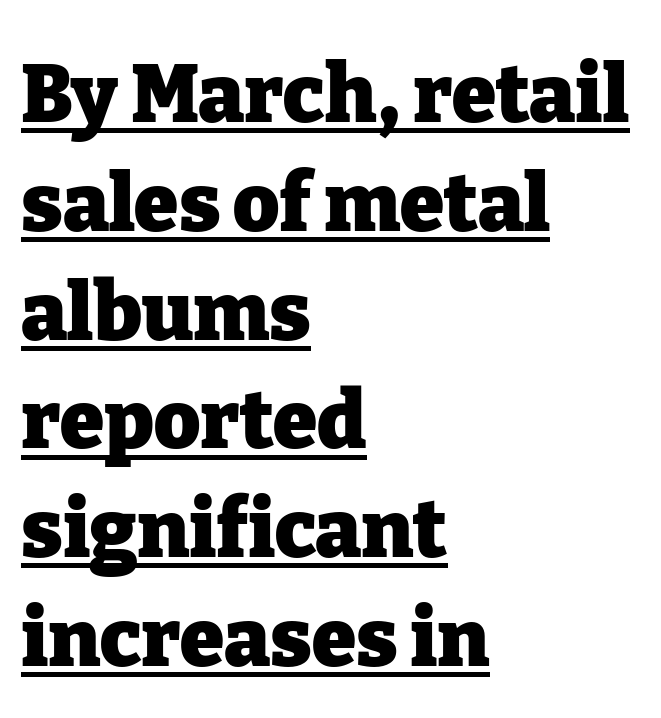
The image shows 80 px heavy serif type, upright; set left-aligned, normal line spacing (1.36x), normal letter spacing, underlined; low stroke contrast and a medium x-height.
